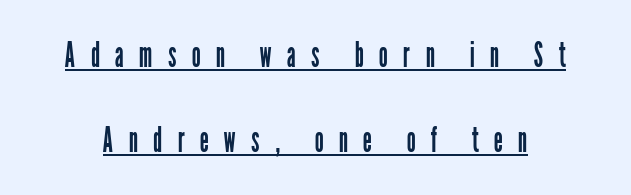
The image shows 36 px regular-weight, condensed sans-serif type, upright; set loose line spacing (2.37x), unusually wide letter spacing (+0.42 em), underlined; low stroke contrast and a medium x-height.
